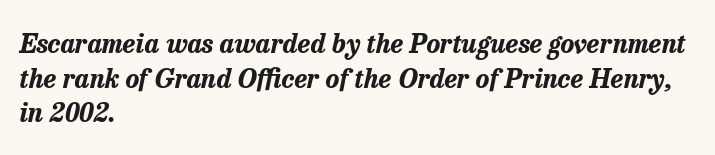
The image shows 26 px bold type, italic (leaning right); set left-aligned, normal line spacing (1.33x), normal letter spacing, not underlined.
